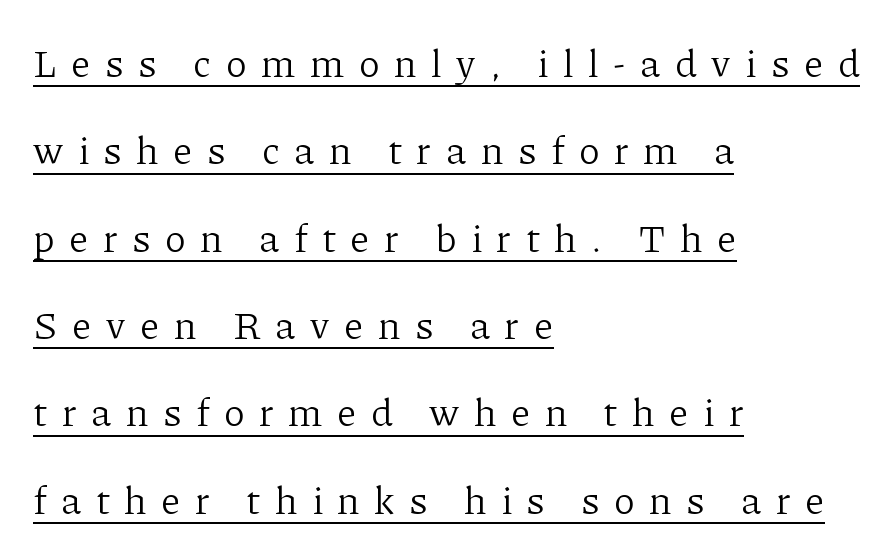
Which margin do the lines hug? The left one — the right edge is uneven. The weight would be labelled regular, book, light, or lighter still. Summary of vertical rhythm: relaxed, with wide interline spacing. Spacing between characters has been opened up far beyond the box default. Check where the strokes stop: tiny serifs finish them off. Do the characters align in a grid? No, the font is proportional.
